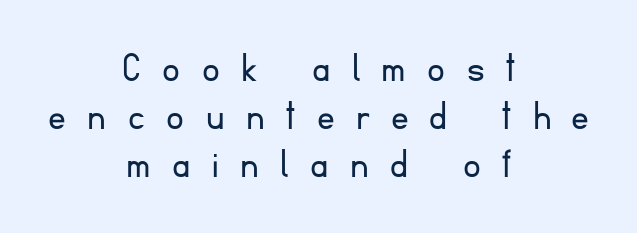
{"serif": "no", "italic": "no", "bold": "no", "weight": "light", "width": "normal", "stroke_contrast": "low", "x_height": "small", "monospaced": "no", "underline": "no", "align": "center", "line_spacing": "tight", "line_spacing_ratio": 1.09, "letter_spacing": "wide", "letter_spacing_em": 0.49, "glyph_px": 44}
